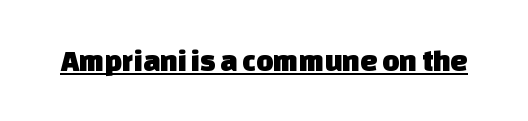
Proportional: the letters do not fall into vertical columns. Observe the ordinary spacing: letters are neighbours, not strangers. Serifs: no, the terminals of the letterforms are clean. This rendering features underlined lettering.
